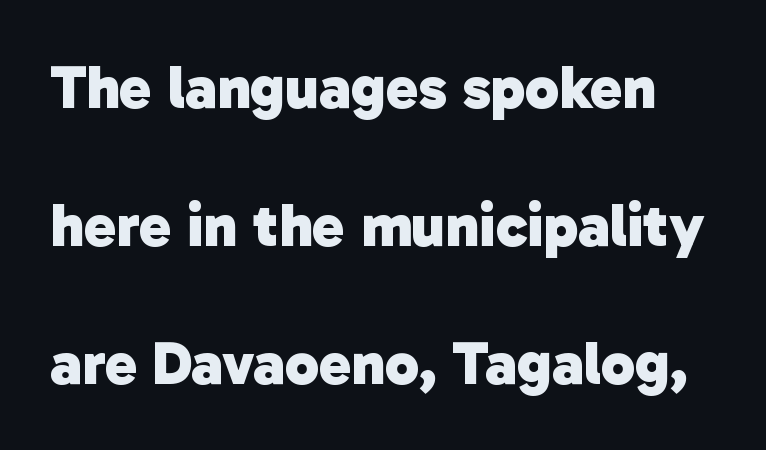
Q: Is the text bold? A: Yes.
Q: Is the typeface a serif or a sans-serif typeface? A: Sans-serif.
Q: Is the text underlined? A: No.
Q: Is the spacing between letters normal or unusually wide? A: Normal.
Q: Is the spacing between lines tight, normal or loose? A: Loose.
Q: Width (condensed, normal, or wide)? A: Normal.
Q: Stroke contrast? A: Low.
Q: x-height? A: Medium.
Q: Monospaced? A: No.
